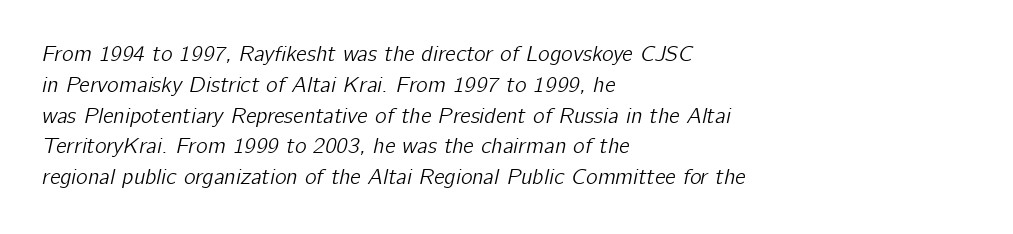
Q: Is the text italic (slanted)? A: Yes, it leans right by about 12 degrees.
Q: Is the text underlined? A: No.
Q: How is the paragraph aligned? A: Left-aligned.
Q: Is the spacing between letters normal or unusually wide? A: Normal.
Q: Is the spacing between lines tight, normal or loose? A: Normal.
